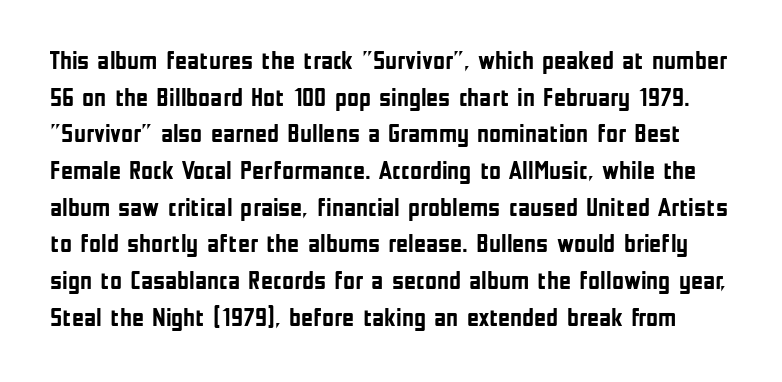
The image shows 26 px bold type, upright; set normal line spacing (1.41x), normal letter spacing, not underlined.
